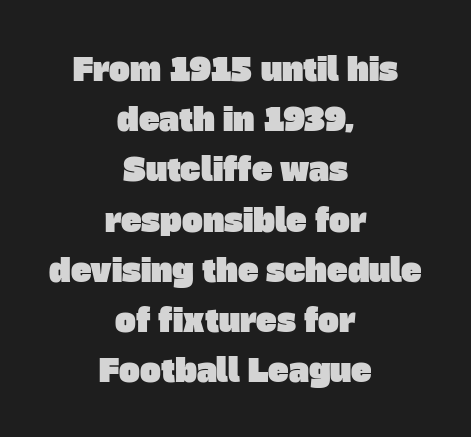
Q: Is the typeface a serif or a sans-serif typeface? A: Sans-serif.
Q: Is the text underlined? A: No.
Q: How is the paragraph aligned? A: Centered.
Q: Is the spacing between letters normal or unusually wide? A: Normal.
Q: Is the spacing between lines tight, normal or loose? A: Normal.
Q: Width (condensed, normal, or wide)? A: Normal.
Q: Stroke contrast? A: Low.
Q: x-height? A: Large.
Q: Monospaced? A: No.
